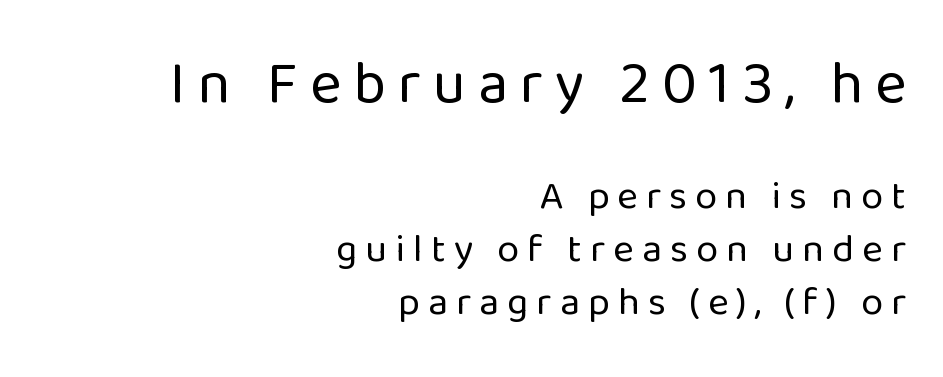
The image shows 60 px regular-weight sans-serif type, upright; set right-aligned, normal line spacing (1.32x), unusually wide letter spacing (+0.2 em), not underlined; the first (top) block is 1.5x larger; low stroke contrast and a medium x-height.
